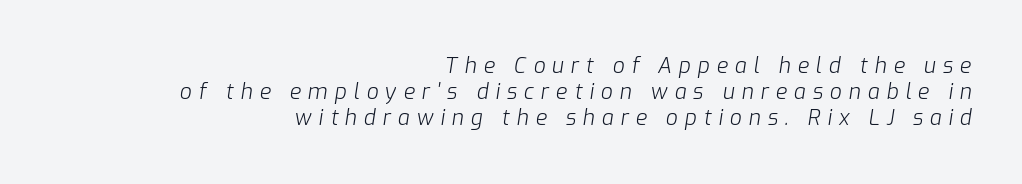
The image shows 21 px text type, italic (leaning right); set right-aligned, line spacing 1.24x, unusually wide letter spacing (+0.33 em), not underlined.
